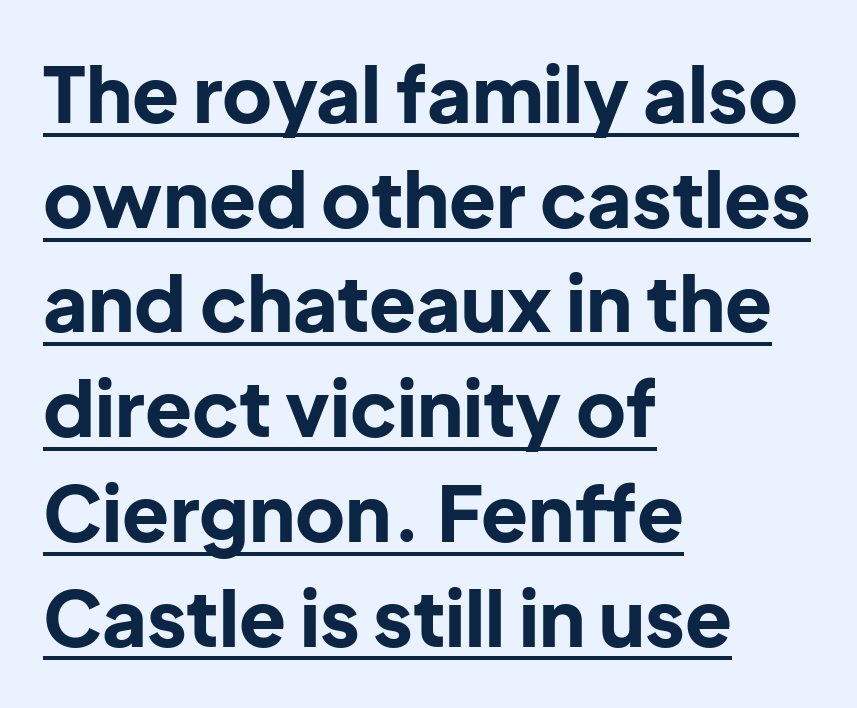
{"serif": "no", "italic": "no", "bold": "yes", "weight": "bold", "width": "normal", "stroke_contrast": "low", "x_height": "medium", "monospaced": "no", "underline": "yes", "align": "left", "line_spacing": "normal", "line_spacing_ratio": 1.36, "letter_spacing": "normal", "letter_spacing_em": 0.0, "glyph_px": 77}
